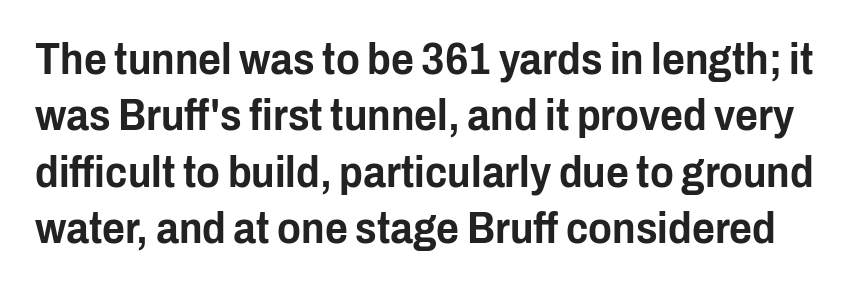
Q: Is the text italic (slanted)? A: No, it is upright.
Q: Is the typeface a serif or a sans-serif typeface? A: Sans-serif.
Q: Is the text underlined? A: No.
Q: Is the spacing between letters normal or unusually wide? A: Normal.
Q: Is the spacing between lines tight, normal or loose? A: Normal.
Q: Width (condensed, normal, or wide)? A: Condensed.
Q: Stroke contrast? A: Low.
Q: x-height? A: Medium.
Q: Monospaced? A: No.
